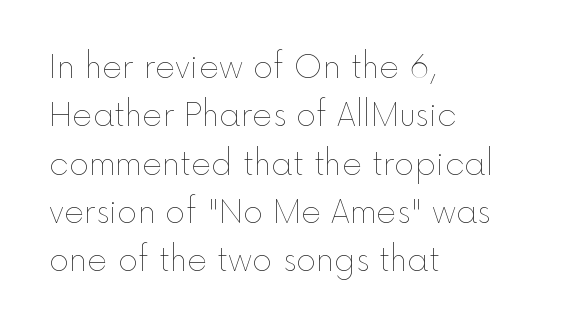
On a weight scale, this lands at 450 or below. This sample is left-justified, so line endings fall wherever the words run out. Here the designer chose a conventional face with non-uniform glyph widths. The face used here is rendered with its standard letterfit. The string is rendered with underlining switched off.
